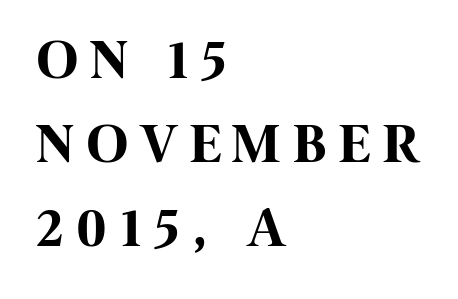
{"serif": "no", "italic": "no", "bold": "yes", "weight": "bold", "width": "condensed", "stroke_contrast": "high", "x_height": "large", "monospaced": "no", "underline": "no", "align": "left", "line_spacing": "normal", "line_spacing_ratio": 1.5, "letter_spacing": "wide", "letter_spacing_em": 0.24, "glyph_px": 56}
